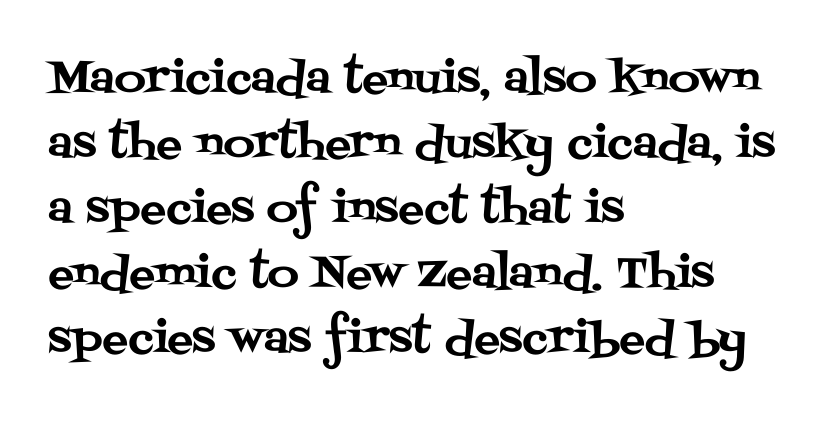
The face used here is rendered with its standard letterfit. Each new line begins a customary step beneath the previous one. Each row of text sits above clean, open space. To sum up the face: it has serifs. Designer's note — italics off, roman on.
